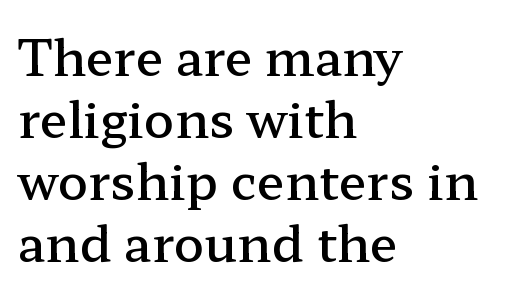
The image shows 50 px semibold, wide serif type, upright; set left-aligned, line spacing 1.24x, normal letter spacing, not underlined; low stroke contrast and a medium x-height.
